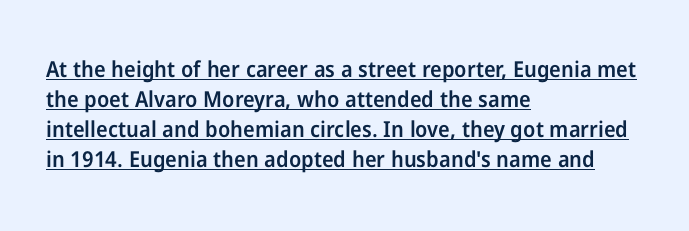
Q: Is the text bold? A: Semi-bold.
Q: Is the text italic (slanted)? A: No, it is upright.
Q: Is the text underlined? A: Yes.
Q: How is the paragraph aligned? A: Left-aligned.
Q: Is the spacing between letters normal or unusually wide? A: Normal.
Q: Is the spacing between lines tight, normal or loose? A: Normal.
